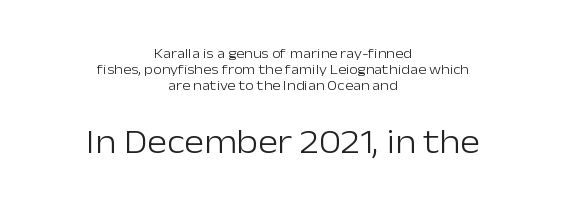
Look at the bottom of the vertical strokes: they stop flat, with no serifs. The rag falls on both sides of this text block equally. How would I describe the line gaps? Narrow and economical. No letter is thick-stroked: the sample isn't bold.
